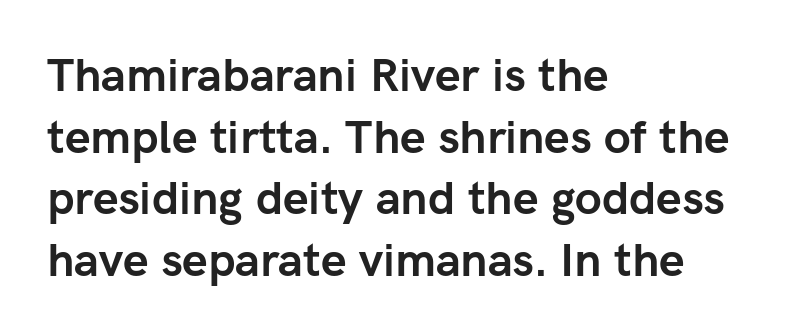
Q: Is the text bold? A: Yes.
Q: Is the text italic (slanted)? A: No, it is upright.
Q: Is the typeface a serif or a sans-serif typeface? A: Sans-serif.
Q: Is the text underlined? A: No.
Q: How is the paragraph aligned? A: Left-aligned.
Q: Is the spacing between letters normal or unusually wide? A: Normal.
Q: Is the spacing between lines tight, normal or loose? A: Normal.
Q: Width (condensed, normal, or wide)? A: Normal.
Q: Stroke contrast? A: Low.
Q: x-height? A: Medium.
Q: Monospaced? A: No.
